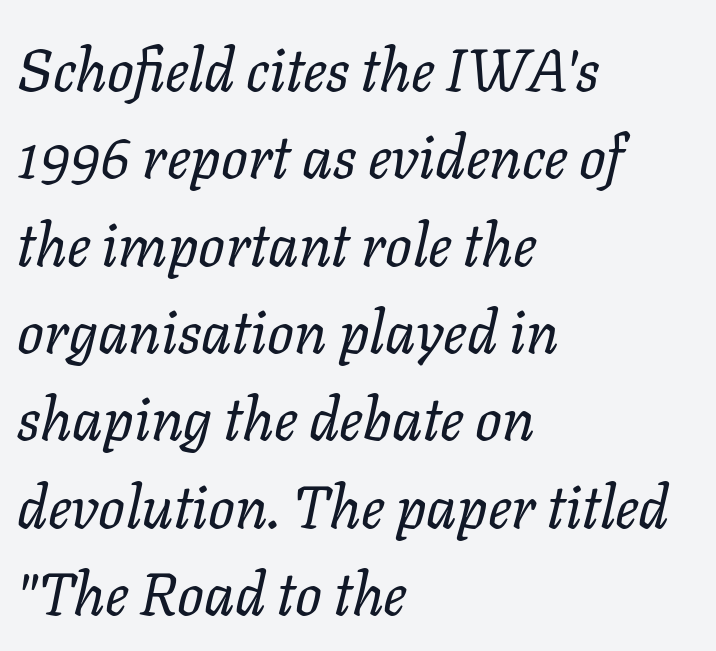
The lines sit at an ordinary, default distance from one another. Rendered with sloped, italic letterforms. Short and long lines alike share a common starting point at left. A typesetter would call this proportional, since set widths differ per character.
